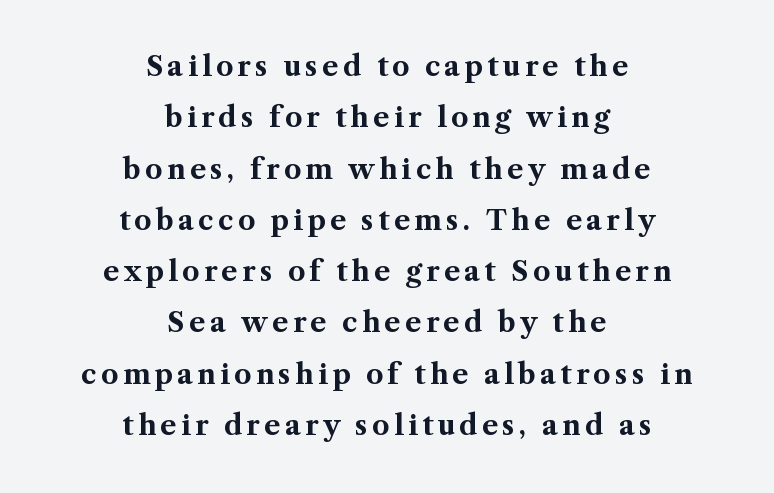
The image shows 27 px bold type, upright; set centered, loose line spacing (1.9x), not underlined.
